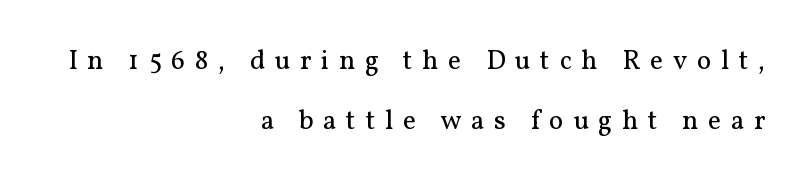
The image shows 27 px text type, upright; set right-aligned, loose line spacing (2.21x), unusually wide letter spacing (+0.36 em), not underlined.
